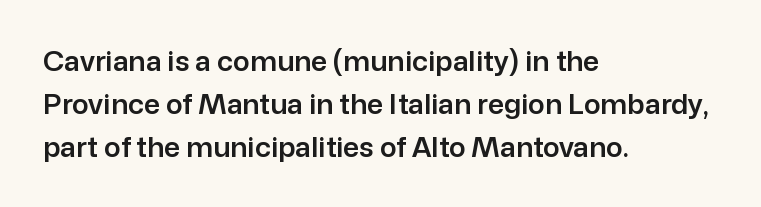
The image shows 28 px sans-serif type, upright; set left-aligned, normal line spacing (1.53x), normal letter spacing, not underlined; low stroke contrast and a medium x-height.
